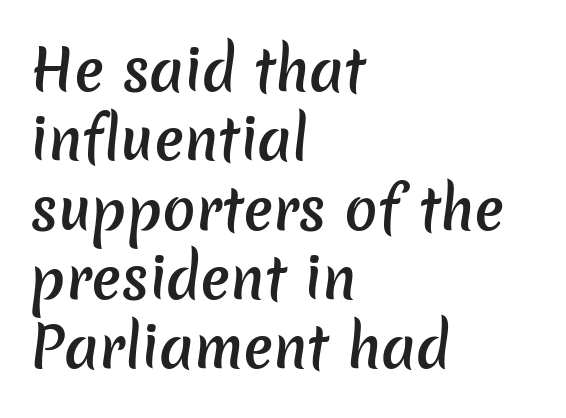
Q: Is the text bold? A: Semi-bold.
Q: Is the typeface a serif or a sans-serif typeface? A: Sans-serif.
Q: Is the text underlined? A: No.
Q: How is the paragraph aligned? A: Left-aligned.
Q: Is the spacing between letters normal or unusually wide? A: Normal.
Q: Is the spacing between lines tight, normal or loose? A: Normal.
Q: Width (condensed, normal, or wide)? A: Normal.
Q: Stroke contrast? A: Low.
Q: x-height? A: Medium.
Q: Monospaced? A: No.
